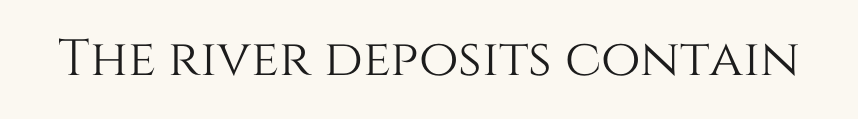
Q: Is the text italic (slanted)? A: No, it is upright.
Q: Is the text underlined? A: No.
Q: Is the spacing between letters normal or unusually wide? A: Normal.
Q: Width (condensed, normal, or wide)? A: Normal.
Q: Stroke contrast? A: Medium.
Q: x-height? A: Large.
Q: Monospaced? A: No.
